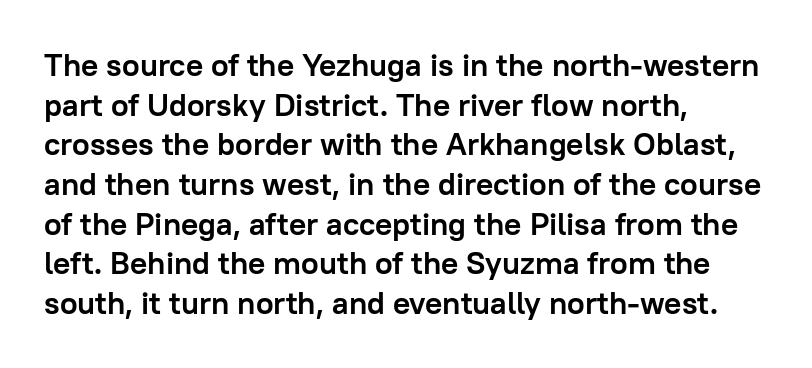
The image shows 32 px semibold sans-serif type, upright; set left-aligned, line spacing 1.24x, normal letter spacing, not underlined; low stroke contrast and a medium x-height.
